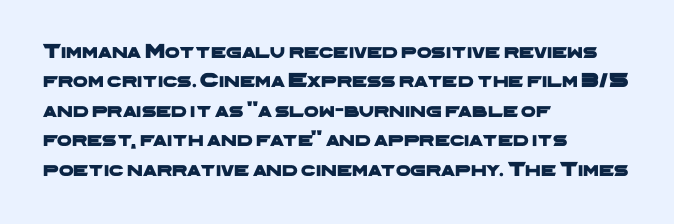
Check under the words: just untouched page. In terms of leading, this rendering sits right in the middle. The text block is weighted toward the left margin, trailing off unevenly rightward. Short note: letters normally spaced.
